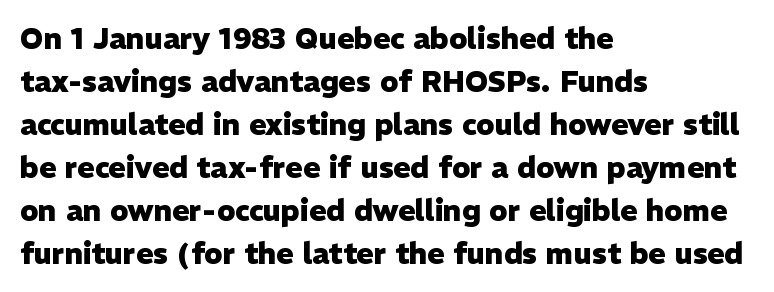
{"serif": "no", "italic": "no", "bold": "yes", "weight": "heavy", "width": "normal", "stroke_contrast": "low", "x_height": "medium", "monospaced": "no", "underline": "no", "align": "left", "line_spacing": "normal", "line_spacing_ratio": 1.48, "letter_spacing": "normal", "letter_spacing_em": 0.0, "glyph_px": 29}
